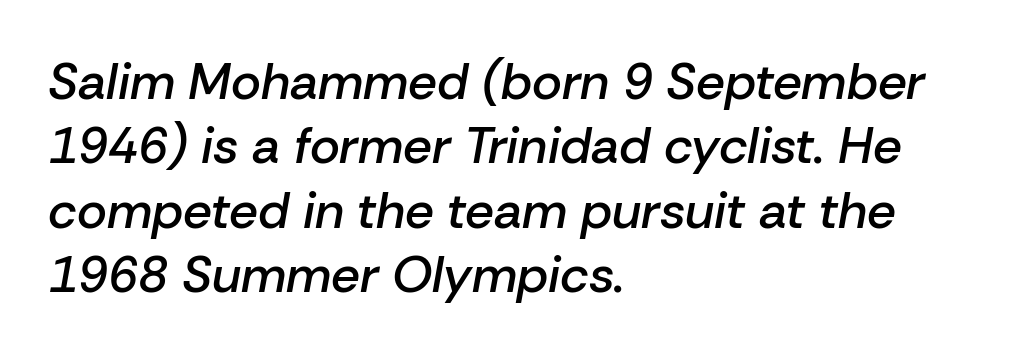
Alignment: flush left. Here the designer chose a conventional face with non-uniform glyph widths. Glance below the letters and you will spot only blank space. Regular leading. Compared with typical body copy, the letter spacing here is the same.
